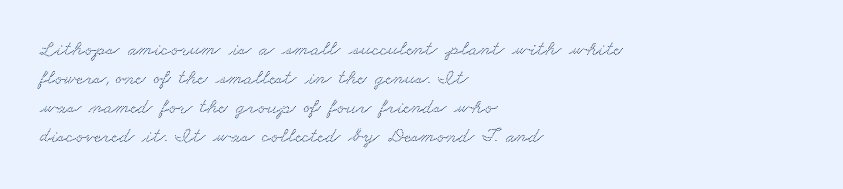
The image shows 21 px text type; set left-aligned, normal line spacing (1.38x), normal letter spacing, not underlined.
